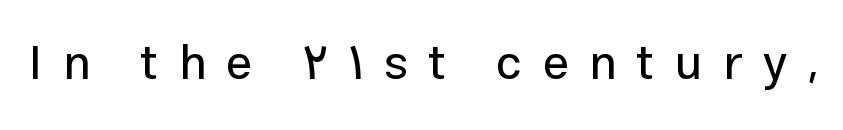
Q: Is the text italic (slanted)? A: No, it is upright.
Q: Is the typeface a serif or a sans-serif typeface? A: Sans-serif.
Q: Is the text underlined? A: No.
Q: Is the spacing between letters normal or unusually wide? A: Unusually wide.
Q: Width (condensed, normal, or wide)? A: Normal.
Q: Stroke contrast? A: Low.
Q: x-height? A: Medium.
Q: Monospaced? A: No.
